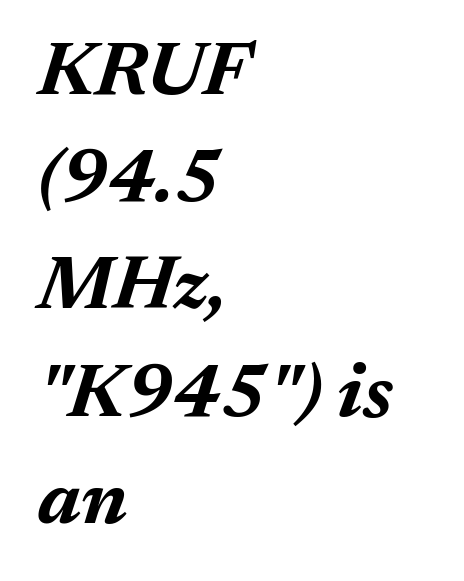
The space between consecutive lines is moderate. If you drew a line through each stem, it would be angled. Spacing verdict: proportional, widths tailored to each character. Every letter is thick-stroked: bold, no question. Each row of text sits above clean, open space. The ragged edge is on the right, which tells us the setting is flush left.
